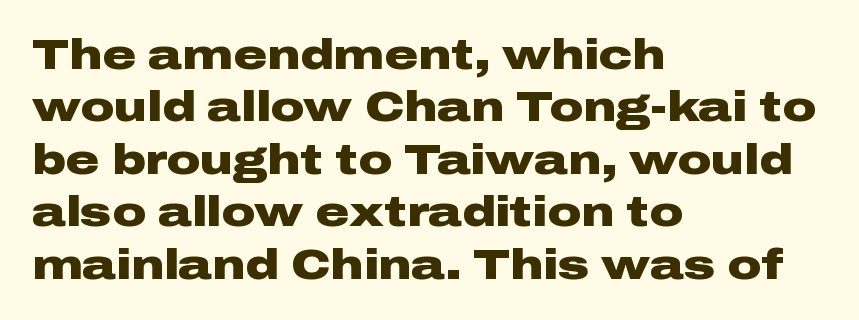
{"serif": "no", "italic": "no", "bold": "yes", "weight": "heavy", "width": "wide", "stroke_contrast": "low", "x_height": "medium", "monospaced": "no", "underline": "no", "align": "left", "line_spacing": "normal", "line_spacing_ratio": 1.25, "letter_spacing": "normal", "letter_spacing_em": 0.0, "glyph_px": 42}
